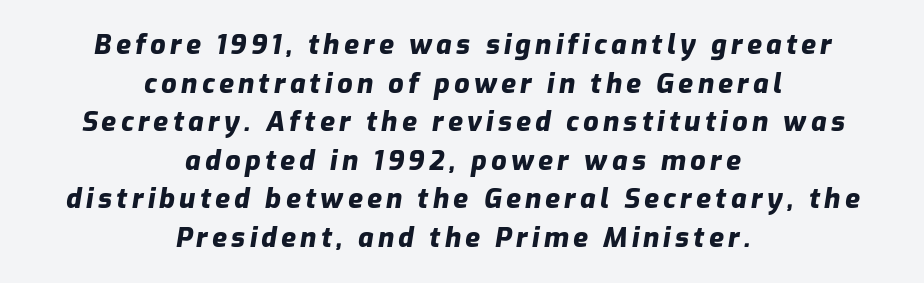
In CSS terms this would be text-align: center. Plain, unruled lines of type. This sample keeps an unexceptional amount of space between lines. Rendered with sloped, italic letterforms.
